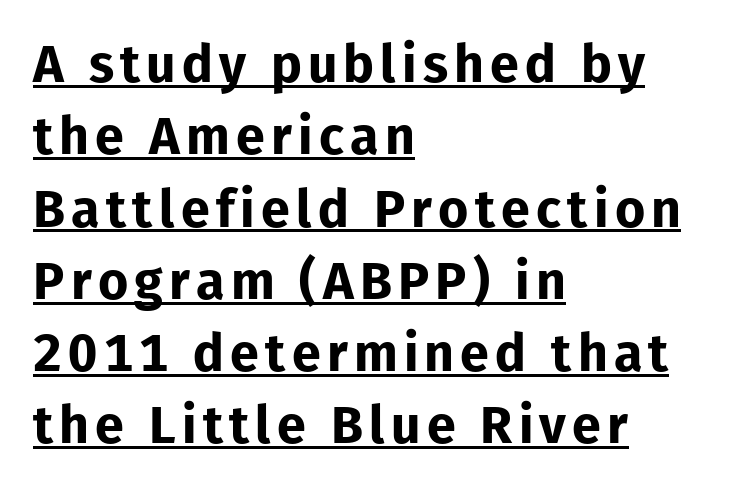
The image shows 52 px bold sans-serif type, upright; set left-aligned, normal line spacing (1.39x), underlined; low stroke contrast and a medium x-height.
